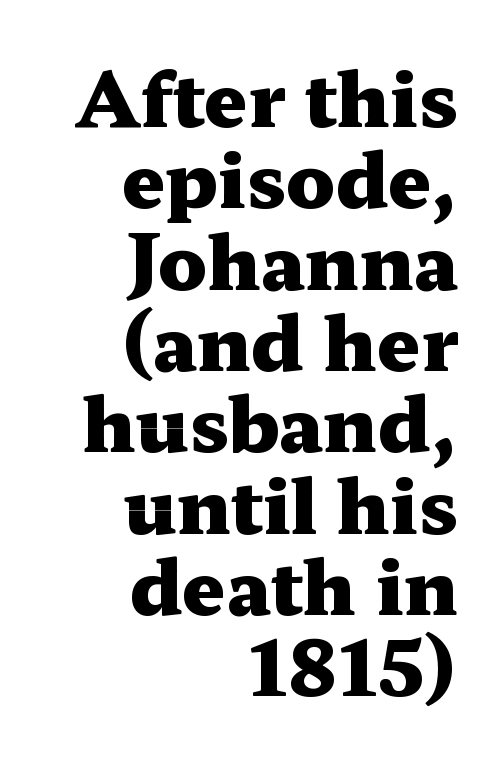
The image shows 76 px heavy, wide serif type, upright; set right-aligned, tight line spacing (1.07x), normal letter spacing, not underlined; medium stroke contrast and a medium x-height.
